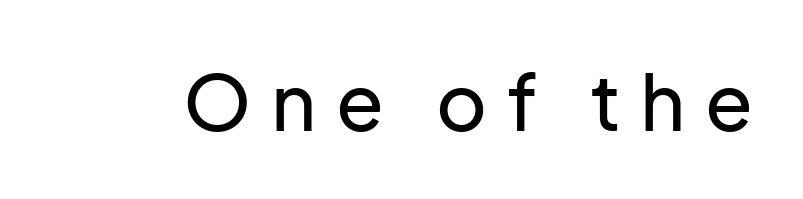
The typeface chosen for these lines omits serifs. The passage shown is typed in a proportional face where columns would drift. The font's upright variant was chosen for this text. Has an underline been added? It has not.
